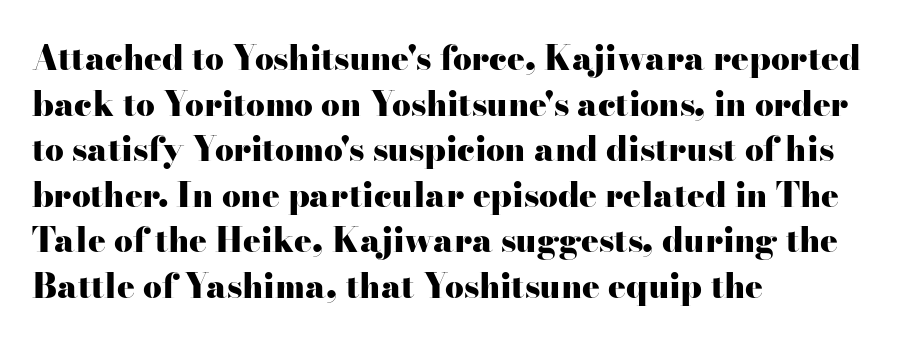
The area under the type is left untouched. Baseline-to-baseline distance is the conventional proportion of letter height. Examine the stroke ends and you'll spot serifs. This rendering uses left alignment, leaving the right contour irregular. Bold? Absolutely — the strokes are thick and heavy.
